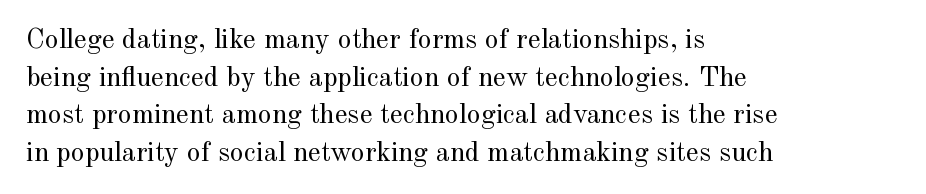
The image shows 28 px regular-weight serif type, upright; set left-aligned, normal line spacing (1.34x), normal letter spacing, not underlined; a small x-height.
